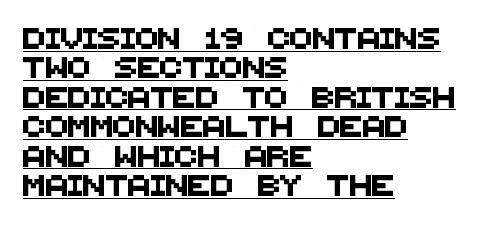
Q: Is the text underlined? A: Yes.
Q: How is the paragraph aligned? A: Left-aligned.
Q: Is the spacing between letters normal or unusually wide? A: Normal.
Q: Is the spacing between lines tight, normal or loose? A: Normal.
